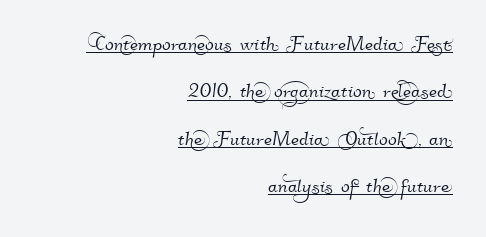
The image shows 26 px text type; set right-aligned, line spacing 1.82x, normal letter spacing, underlined.
